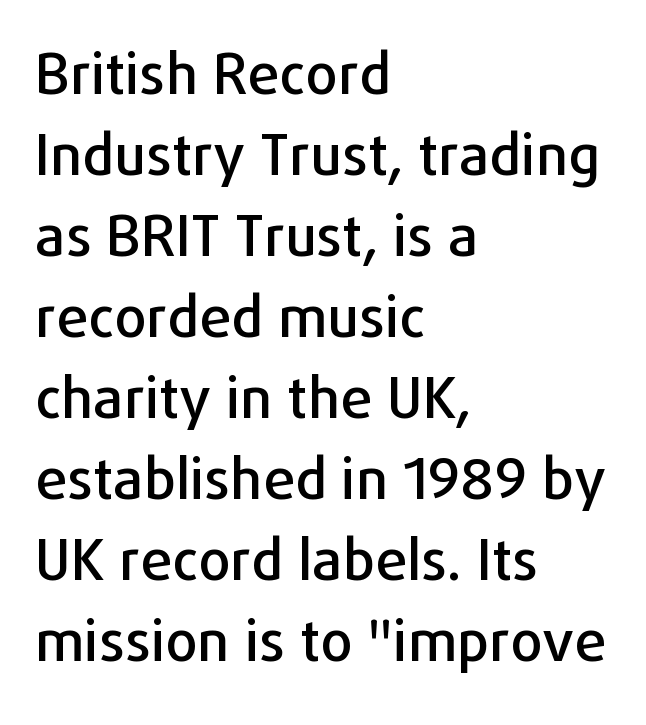
Do the characters align in a grid? No, the font is proportional. Glance below the letters and you will spot only blank space. Glyph-to-glyph distance matches everyday printed text. The line-height multiplier appears to be the usual default. Each line starts at the same left margin while the right side varies. When letters stand straight like this, we call the style roman or upright.
